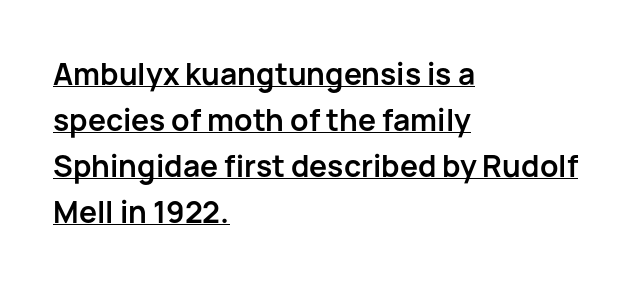
Q: Is the text bold? A: Yes.
Q: Is the text italic (slanted)? A: No, it is upright.
Q: Is the typeface a serif or a sans-serif typeface? A: Sans-serif.
Q: Is the text underlined? A: Yes.
Q: How is the paragraph aligned? A: Left-aligned.
Q: Is the spacing between letters normal or unusually wide? A: Normal.
Q: Is the spacing between lines tight, normal or loose? A: Normal.
Q: Width (condensed, normal, or wide)? A: Normal.
Q: Stroke contrast? A: Low.
Q: x-height? A: Medium.
Q: Monospaced? A: No.
